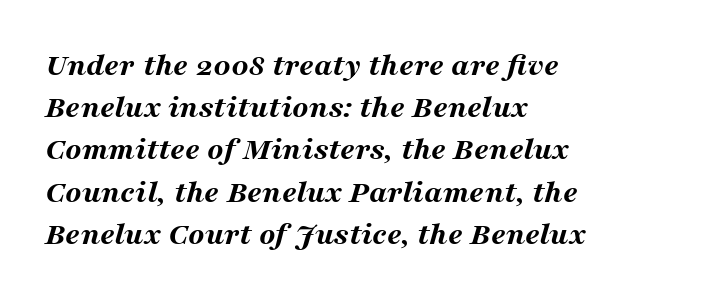
Q: Is the text bold? A: Yes.
Q: Is the text italic (slanted)? A: Yes, it leans right by about 16 degrees.
Q: Is the text underlined? A: No.
Q: How is the paragraph aligned? A: Left-aligned.
Q: Is the spacing between letters normal or unusually wide? A: Normal.
Q: Is the spacing between lines tight, normal or loose? A: Normal.
Q: Width (condensed, normal, or wide)? A: Wide.
Q: Stroke contrast? A: Medium.
Q: x-height? A: Medium.
Q: Monospaced? A: No.
